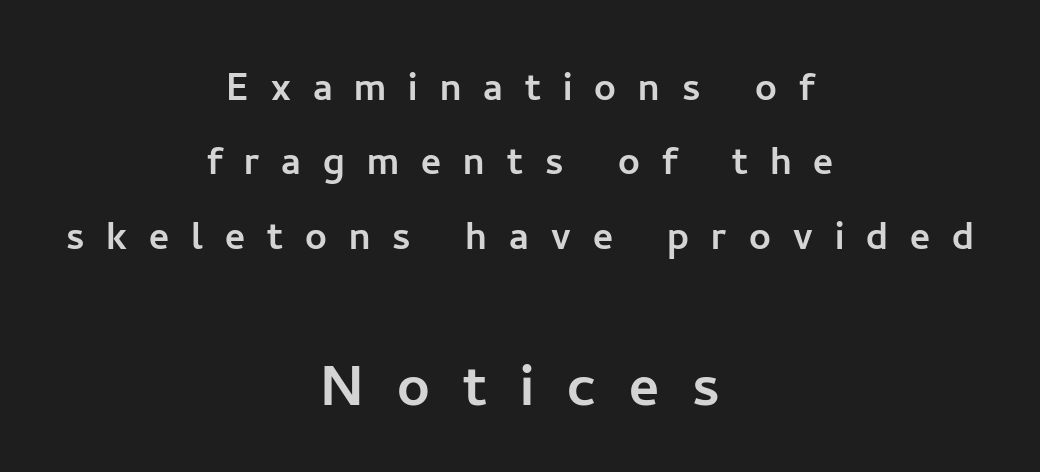
Character size in the trailing block exceeds that of the leading block. A typesetter would call this leading conventional body-copy spacing. Words float on clear page, feet unadorned. The paragraph has two soft edges and a firm central axis.
